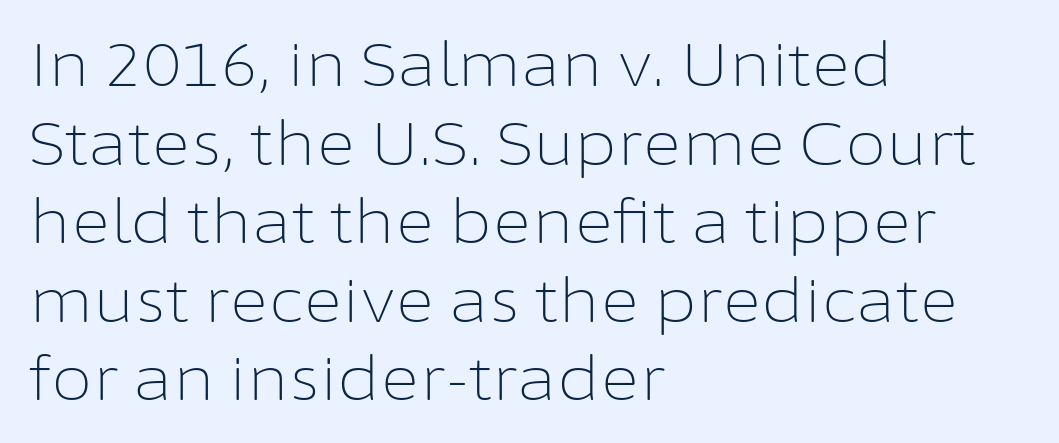
{"serif": "no", "italic": "no", "bold": "no", "weight": "light", "width": "normal", "stroke_contrast": "low", "x_height": "medium", "monospaced": "no", "underline": "no", "align": "left", "line_spacing": "normal", "line_spacing_ratio": 1.31, "letter_spacing": "normal", "letter_spacing_em": 0.0, "glyph_px": 60}
